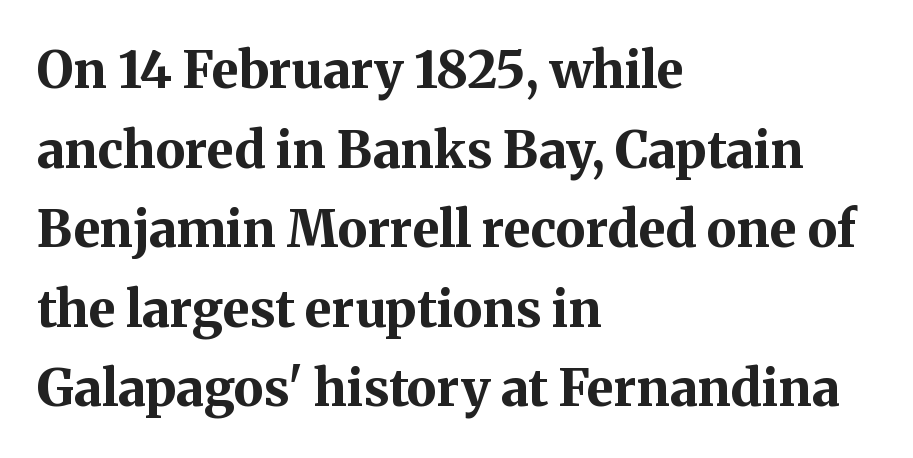
The image shows 51 px bold serif type, upright; set left-aligned, normal line spacing (1.56x), normal letter spacing, not underlined; medium stroke contrast and a medium x-height.
